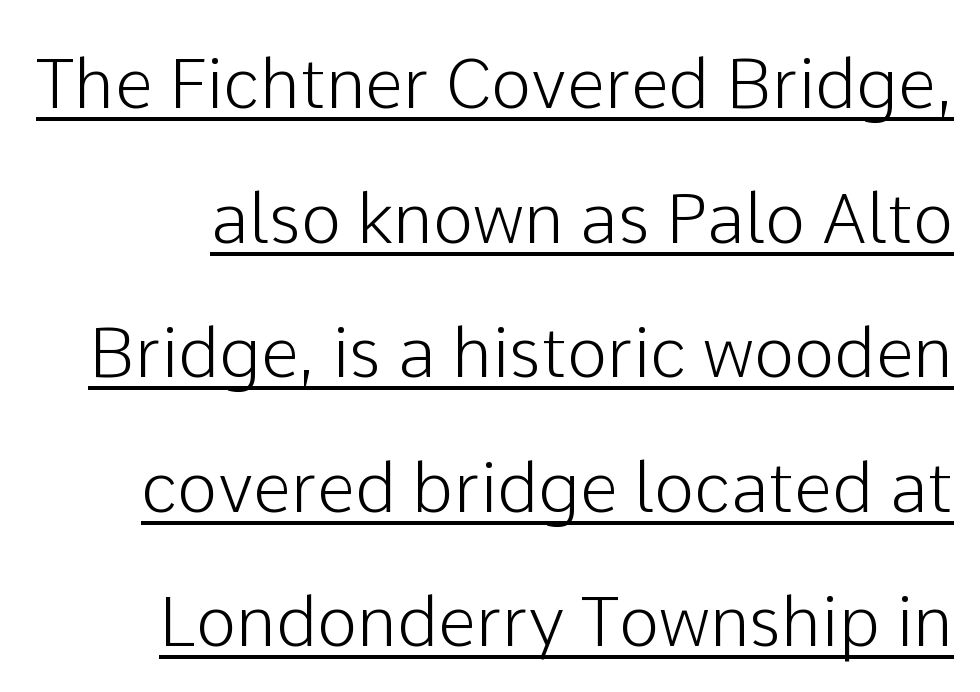
{"serif": "no", "italic": "no", "width": "normal", "stroke_contrast": "low", "x_height": "medium", "monospaced": "no", "underline": "yes", "line_spacing": "loose", "line_spacing_ratio": 1.95, "letter_spacing": "normal", "letter_spacing_em": 0.0, "glyph_px": 69}
